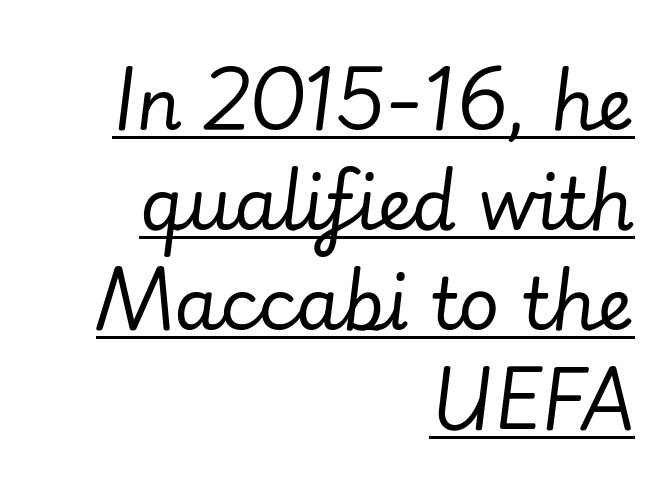
{"italic": "yes", "lean": "right", "slant_degrees": 7, "bold": "no", "weight": "regular", "width": "normal", "stroke_contrast": "low", "x_height": "small", "monospaced": "no", "underline": "yes", "align": "right", "line_spacing": "normal", "line_spacing_ratio": 1.41, "letter_spacing": "normal", "letter_spacing_em": 0.0, "glyph_px": 71}
